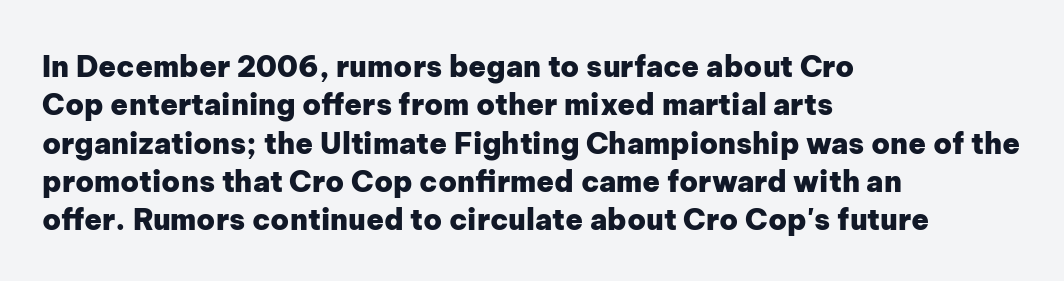
Nobody touched the tracking dial on this one. Bold? Absolutely — the strokes are thick and heavy. Notice how the passage keeps a crisp vertical edge on the left only. The specimen reads as upright at a glance.
